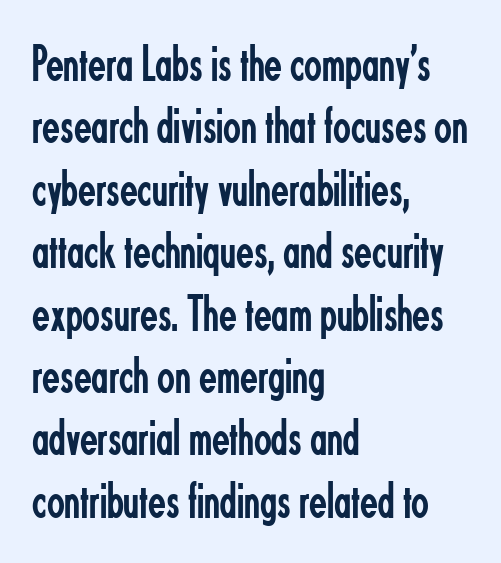
The image shows 52 px regular-weight, condensed sans-serif type, upright; set left-aligned, line spacing 1.2x, normal letter spacing, not underlined; low stroke contrast and a small x-height.
